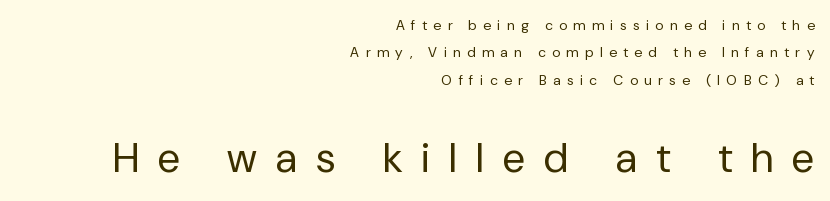
The image shows 41 px regular-weight sans-serif type, upright; set right-aligned, loose line spacing (1.95x), unusually wide letter spacing (+0.47 em), not underlined; the second (bottom) block is 2.93x larger; low stroke contrast and a medium x-height.
